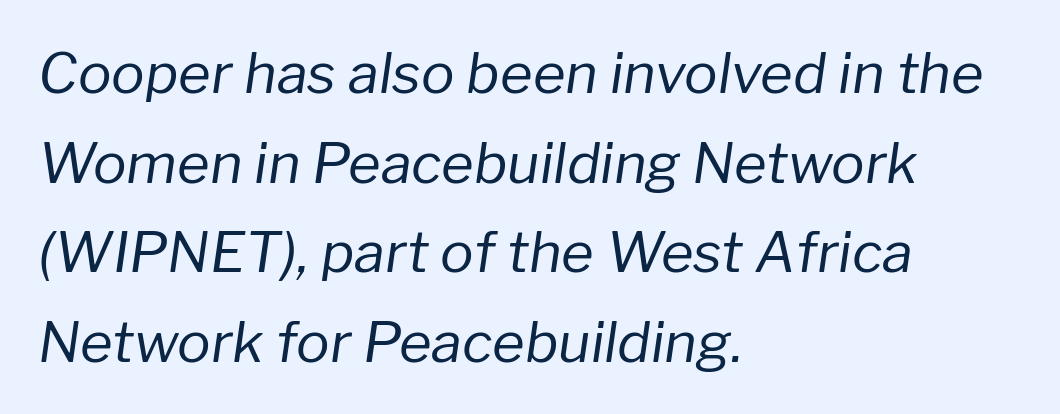
The image shows 56 px regular-weight type, italic (leaning right); set left-aligned, normal line spacing (1.6x), normal letter spacing, not underlined; low stroke contrast and a medium x-height.
